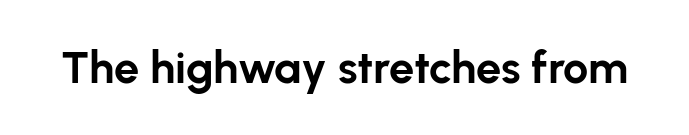
The image shows 45 px bold sans-serif type, upright; set normal letter spacing, not underlined; low stroke contrast and a medium x-height.
